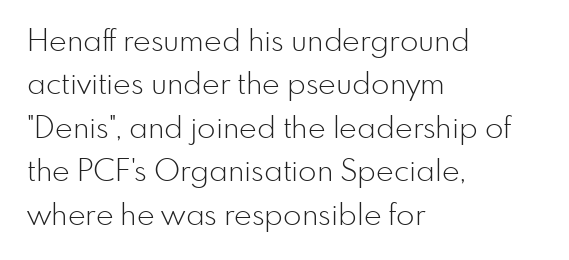
{"serif": "no", "italic": "no", "bold": "no", "weight": "light", "width": "normal", "stroke_contrast": "low", "x_height": "small", "monospaced": "no", "underline": "no", "align": "left", "line_spacing": "normal", "line_spacing_ratio": 1.45, "letter_spacing": "normal", "letter_spacing_em": 0.0, "glyph_px": 30}
